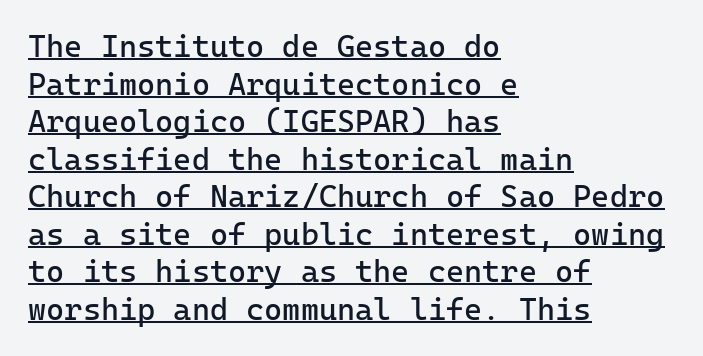
Caption: lettering with a line underneath. Visually the block forms a straight wall on the left and a jagged coastline on the right. It's the straight-up-and-down kind of type. Between one letter and the next there's only the usual sliver of space.
